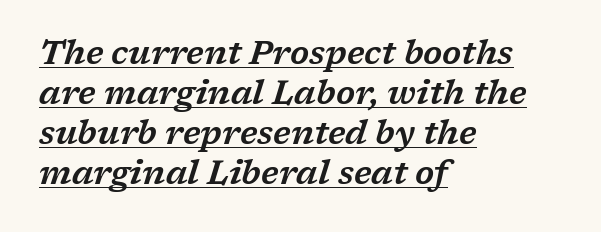
Q: Is the text italic (slanted)? A: Yes, it leans right by about 17 degrees.
Q: Is the typeface a serif or a sans-serif typeface? A: Serif.
Q: Is the text underlined? A: Yes.
Q: How is the paragraph aligned? A: Left-aligned.
Q: Is the spacing between letters normal or unusually wide? A: Normal.
Q: Width (condensed, normal, or wide)? A: Wide.
Q: Stroke contrast? A: Low.
Q: x-height? A: Medium.
Q: Monospaced? A: No.
